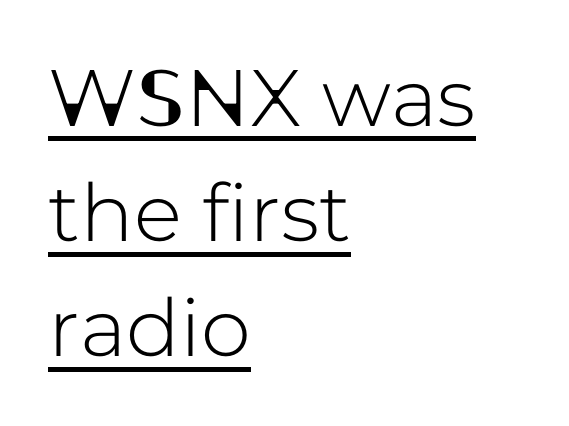
Underlined type. The letters sit at their default tracking, neither squeezed nor spread. Tall strokes in this sample are plumb rather than angled. Students, observe: this is what conventionally led text looks like. Examine the stroke ends and you'll find no serifs.
